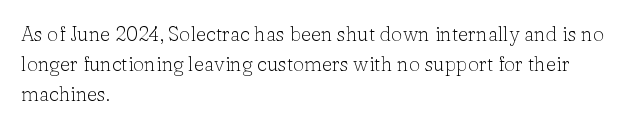
The face looks like a standard text weight, possibly lighter. A normal amount of white space separates one row of letters from the next. Line beginnings align vertically; line endings do not. The horizontal fit of the characters is conventional and even. The passage shown is not underscored anywhere.
